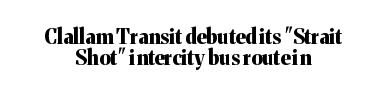
{"italic": "no", "bold": "yes", "underline": "no", "align": "center", "line_spacing": "tight", "line_spacing_ratio": 1.07, "letter_spacing": "normal", "letter_spacing_em": 0.0, "glyph_px": 20}
